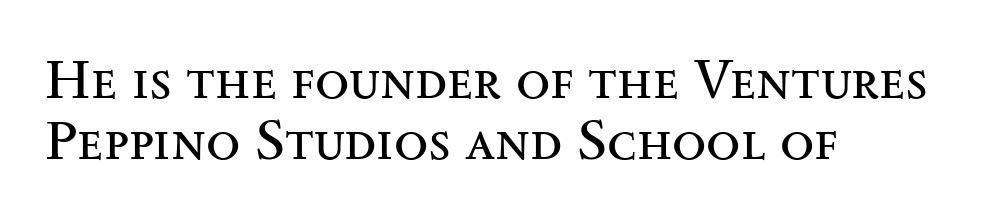
The image shows 56 px regular-weight, wide serif type, upright; set left-aligned, tight line spacing (1.09x), normal letter spacing, not underlined; medium stroke contrast and a small x-height.
